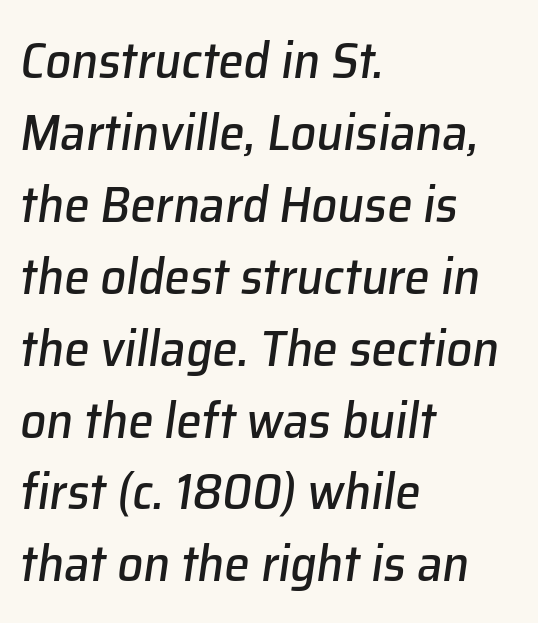
{"italic": "yes", "lean": "right", "slant_degrees": 8, "width": "normal", "stroke_contrast": "low", "x_height": "medium", "monospaced": "no", "underline": "no", "align": "left", "line_spacing": "normal", "line_spacing_ratio": 1.41, "letter_spacing": "normal", "letter_spacing_em": 0.0, "glyph_px": 51}
